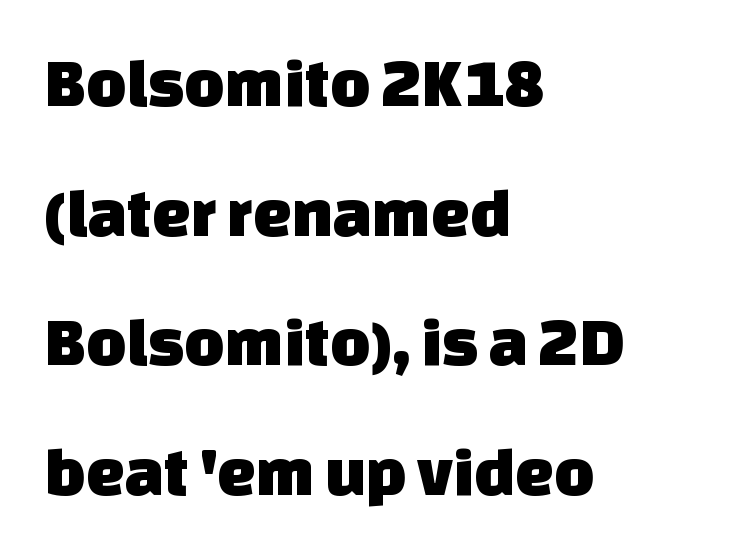
{"serif": "no", "width": "normal", "stroke_contrast": "low", "x_height": "large", "monospaced": "no", "underline": "no", "align": "left", "line_spacing_ratio": 1.88, "letter_spacing": "normal", "letter_spacing_em": 0.0, "glyph_px": 69}
